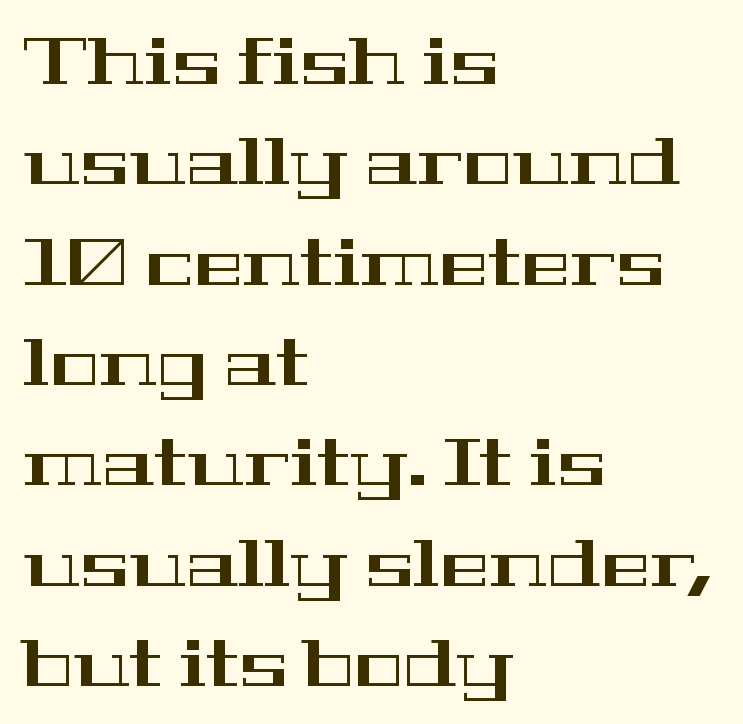
Here the designer chose a conventional face with non-uniform glyph widths. The lettering stays uniformly vertical, giving the passage a roman look. Nobody drew a line under any word here. All the whitespace from short lines collects on the right.
